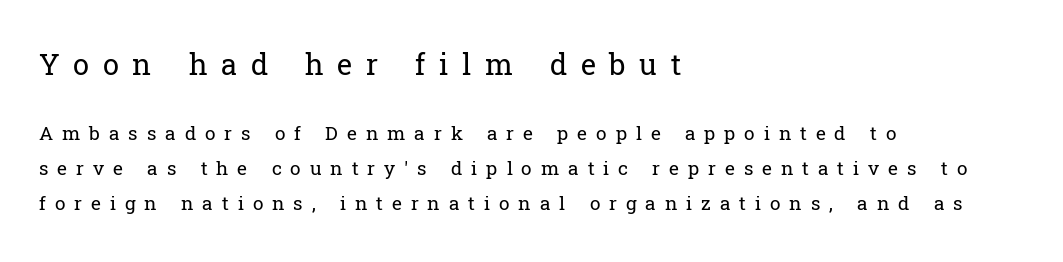
The image shows 29 px regular-weight serif type, upright; set left-aligned, line spacing 1.85x, unusually wide letter spacing (+0.47 em), not underlined; the first (top) block is 1.53x larger; low stroke contrast and a medium x-height.
